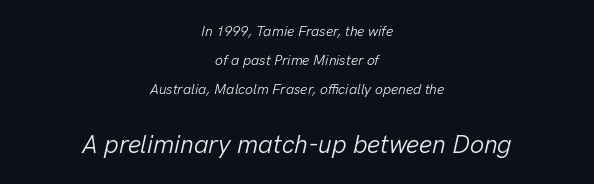
Tracking here is standard; glyphs follow each other at the usual distance. Each new line begins a long way beneath the previous one. The space beneath each line is pristine and unruled. Bold? No — there's no thickening of the strokes.
